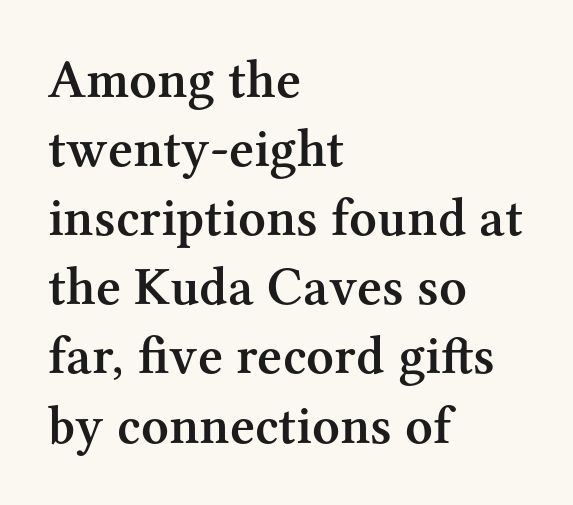
Q: Is the text bold? A: Semi-bold.
Q: Is the text italic (slanted)? A: No, it is upright.
Q: Is the typeface a serif or a sans-serif typeface? A: Serif.
Q: Is the text underlined? A: No.
Q: How is the paragraph aligned? A: Left-aligned.
Q: Is the spacing between letters normal or unusually wide? A: Normal.
Q: Is the spacing between lines tight, normal or loose? A: Normal.
Q: Width (condensed, normal, or wide)? A: Normal.
Q: Stroke contrast? A: Medium.
Q: x-height? A: Medium.
Q: Monospaced? A: No.
